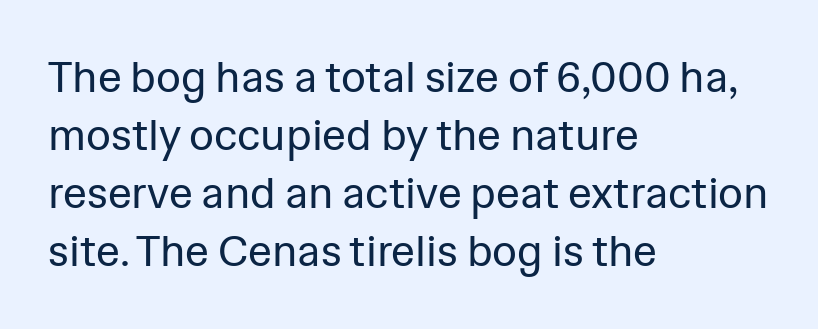
{"serif": "no", "italic": "no", "bold": "no", "weight": "regular", "width": "normal", "stroke_contrast": "low", "x_height": "medium", "monospaced": "no", "underline": "no", "align": "left", "line_spacing": "normal", "line_spacing_ratio": 1.35, "letter_spacing": "normal", "letter_spacing_em": 0.0, "glyph_px": 43}
